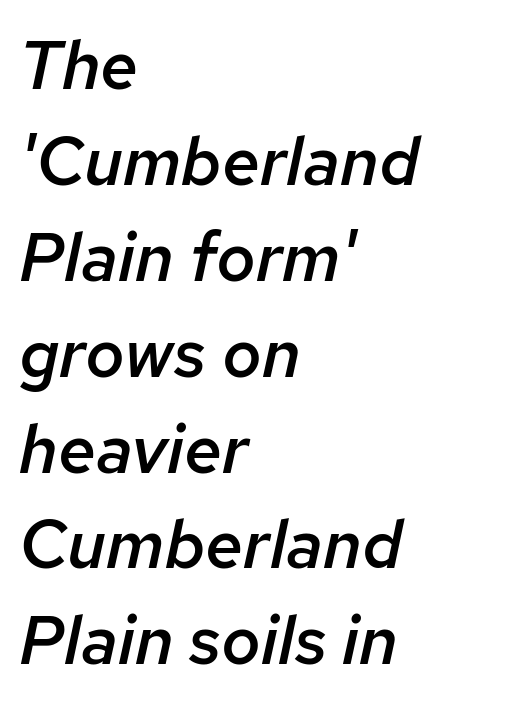
The image shows 68 px semibold type, italic (leaning right); set left-aligned, normal line spacing (1.41x), normal letter spacing, not underlined; low stroke contrast and a medium x-height.
